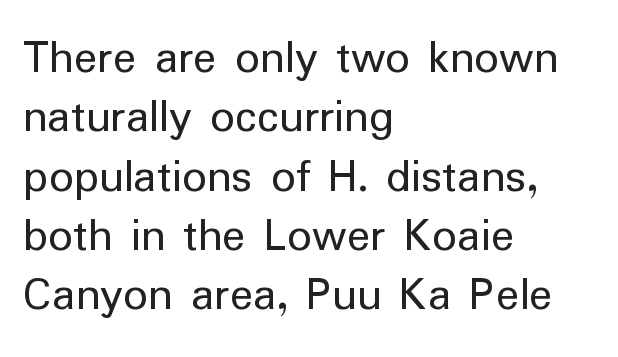
{"serif": "no", "italic": "no", "bold": "no", "weight": "regular", "width": "normal", "stroke_contrast": "low", "x_height": "medium", "monospaced": "no", "underline": "no", "align": "left", "line_spacing_ratio": 1.21, "letter_spacing": "normal", "letter_spacing_em": 0.0, "glyph_px": 49}
